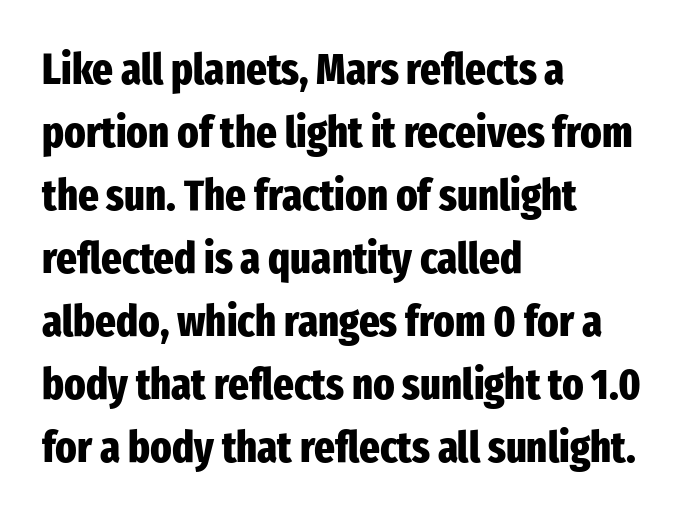
Note: no serifs on the glyphs. The specimen reads as upright at a glance. Think of a printed novel: that variable character pitch is what you see here. Leading: standard. Caption: standard tracking, unaltered. Strokes here are thick enough to call this a true bold.
